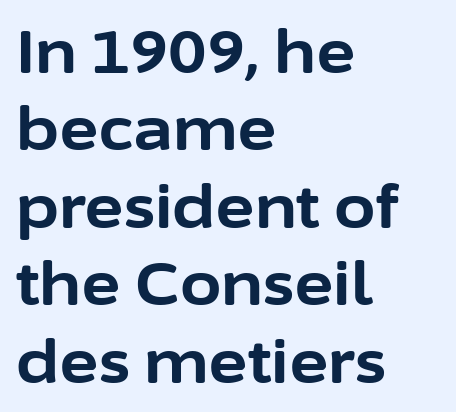
Q: Is the text bold? A: Yes.
Q: Is the text italic (slanted)? A: No, it is upright.
Q: Is the typeface a serif or a sans-serif typeface? A: Sans-serif.
Q: Is the text underlined? A: No.
Q: How is the paragraph aligned? A: Left-aligned.
Q: Is the spacing between letters normal or unusually wide? A: Normal.
Q: Is the spacing between lines tight, normal or loose? A: Normal.
Q: Width (condensed, normal, or wide)? A: Normal.
Q: Stroke contrast? A: Low.
Q: x-height? A: Medium.
Q: Monospaced? A: No.
